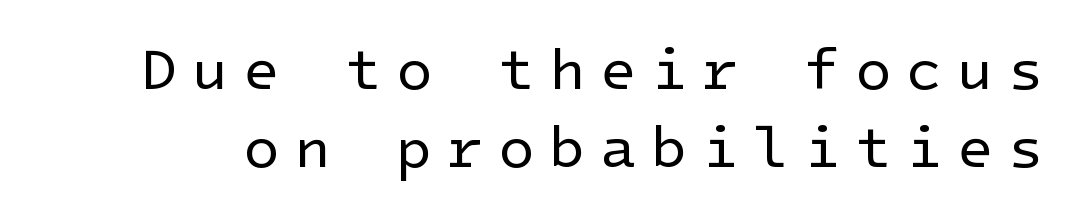
The image shows 59 px regular-weight sans-serif type, upright; set normal line spacing (1.33x), unusually wide letter spacing (+0.25 em), not underlined; low stroke contrast and a medium x-height.
